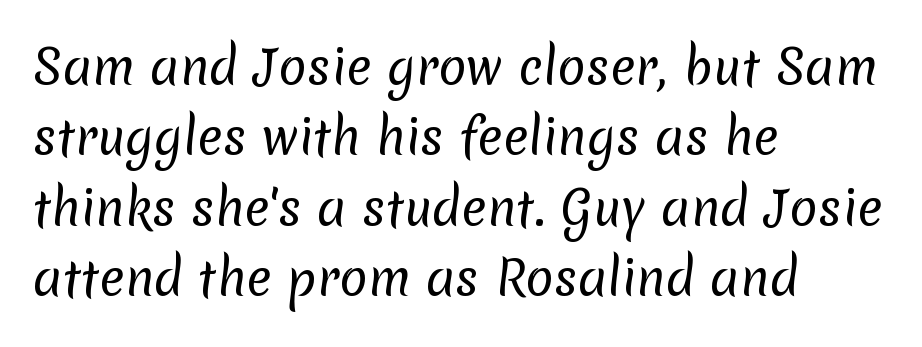
Rows of type keep a routine distance in the vertical direction. Counters stay open thanks to moderate or lighter strokes. A classic flush-left, rag-right setting is used for this passage. The typeface chosen for these lines omits serifs.
